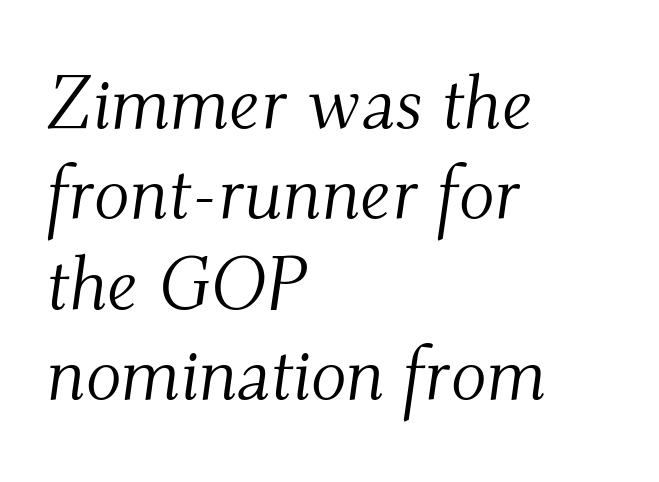
The image shows 74 px light serif type, italic (leaning right); set left-aligned, line spacing 1.22x, normal letter spacing, not underlined; medium stroke contrast and a small x-height.
